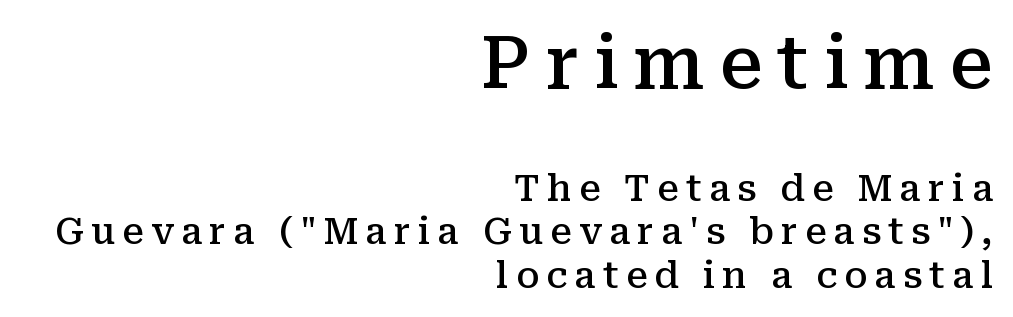
{"serif": "yes", "italic": "no", "bold": "semi", "weight": "semibold", "width": "normal", "stroke_contrast": "medium", "x_height": "medium", "monospaced": "no", "underline": "no", "align": "right", "line_spacing_ratio": 1.21, "letter_spacing": "wide", "letter_spacing_em": 0.2, "larger_block": "first", "size_ratio": 2.03, "glyph_px": 73}
